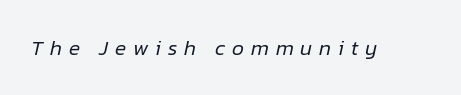
Q: Is the text bold? A: No.
Q: Is the text italic (slanted)? A: Yes, it leans right by about 12 degrees.
Q: Is the text underlined? A: No.
Q: Is the spacing between letters normal or unusually wide? A: Unusually wide.
